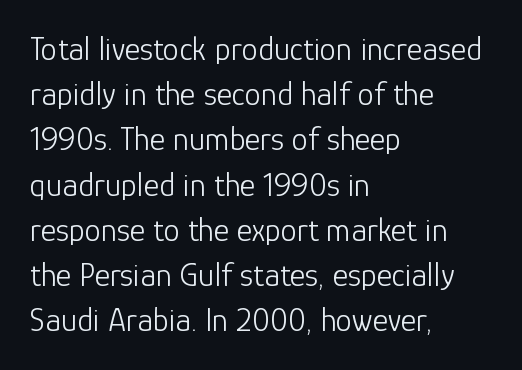
The image shows 33 px light sans-serif type, upright; set left-aligned, normal line spacing (1.37x), normal letter spacing, not underlined; low stroke contrast and a medium x-height.
